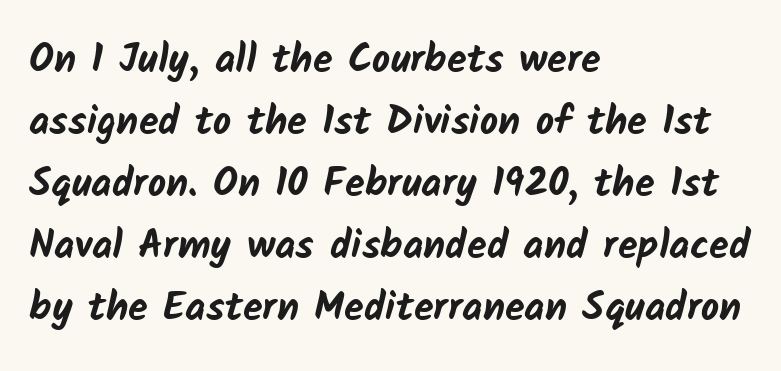
Q: Is the text bold? A: Yes.
Q: Is the typeface a serif or a sans-serif typeface? A: Sans-serif.
Q: Is the text underlined? A: No.
Q: How is the paragraph aligned? A: Left-aligned.
Q: Is the spacing between letters normal or unusually wide? A: Normal.
Q: Is the spacing between lines tight, normal or loose? A: Normal.
Q: Width (condensed, normal, or wide)? A: Normal.
Q: Stroke contrast? A: Low.
Q: x-height? A: Medium.
Q: Monospaced? A: No.
